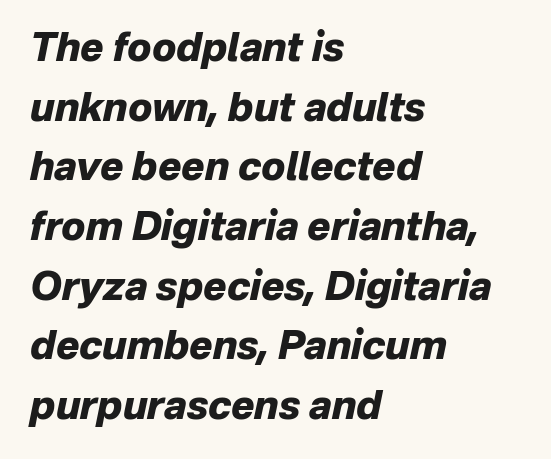
Q: Is the text bold? A: Yes.
Q: Is the text italic (slanted)? A: Yes, it leans right by about 12 degrees.
Q: Is the text underlined? A: No.
Q: How is the paragraph aligned? A: Left-aligned.
Q: Is the spacing between letters normal or unusually wide? A: Normal.
Q: Is the spacing between lines tight, normal or loose? A: Normal.
Q: Width (condensed, normal, or wide)? A: Normal.
Q: Stroke contrast? A: Low.
Q: x-height? A: Medium.
Q: Monospaced? A: No.
